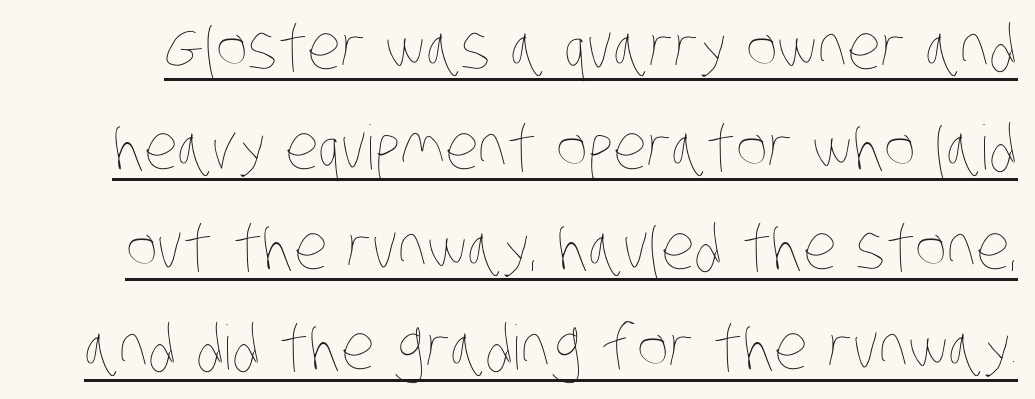
{"bold": "no", "weight": "thin", "width": "condensed", "stroke_contrast": "low", "x_height": "large", "monospaced": "no", "underline": "yes", "line_spacing": "normal", "line_spacing_ratio": 1.64, "letter_spacing": "normal", "letter_spacing_em": 0.0, "glyph_px": 61}
